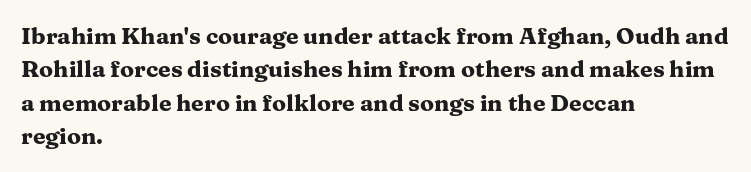
{"italic": "no", "bold": "yes", "underline": "no", "align": "left", "line_spacing": "normal", "line_spacing_ratio": 1.45, "letter_spacing": "normal", "letter_spacing_em": 0.0, "glyph_px": 23}
